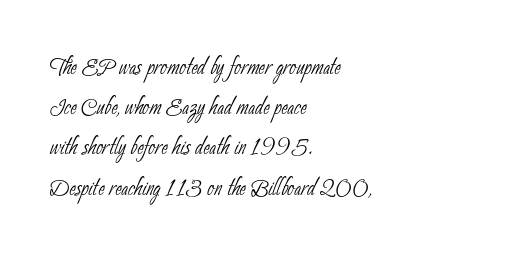
{"serif": "no", "bold": "no", "weight": "thin", "width": "condensed", "stroke_contrast": "low", "x_height": "small", "monospaced": "no", "underline": "no", "align": "left", "line_spacing": "normal", "line_spacing_ratio": 1.34, "letter_spacing": "normal", "letter_spacing_em": 0.0, "glyph_px": 30}
